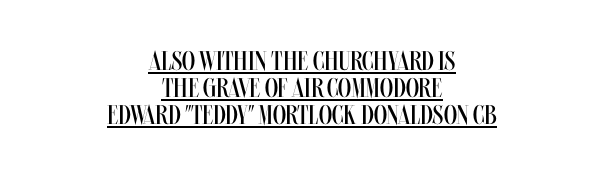
The image shows 27 px text type, upright; set centered, tight line spacing (1.0x), normal letter spacing, underlined.
